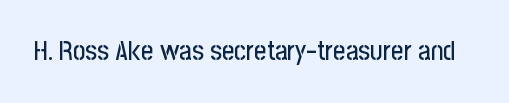
This rendering leaves character spacing at its baseline value. Has an underline been added? It has not. No italicization has been applied; the sample stays upright.
